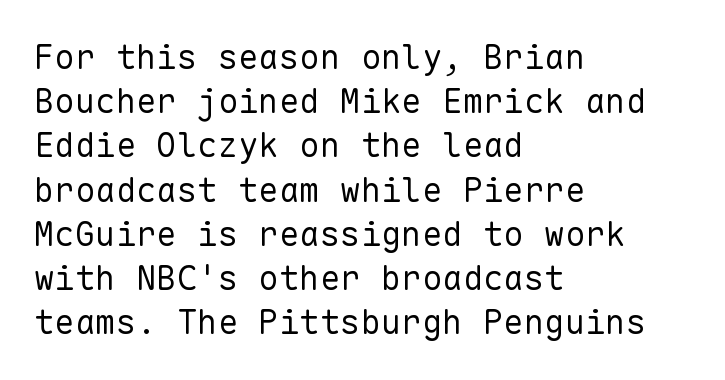
{"serif": "no", "italic": "no", "bold": "no", "weight": "regular", "width": "normal", "stroke_contrast": "low", "x_height": "medium", "monospaced": "yes", "underline": "no", "align": "left", "line_spacing": "normal", "line_spacing_ratio": 1.3, "letter_spacing": "normal", "letter_spacing_em": 0.0, "glyph_px": 34}
